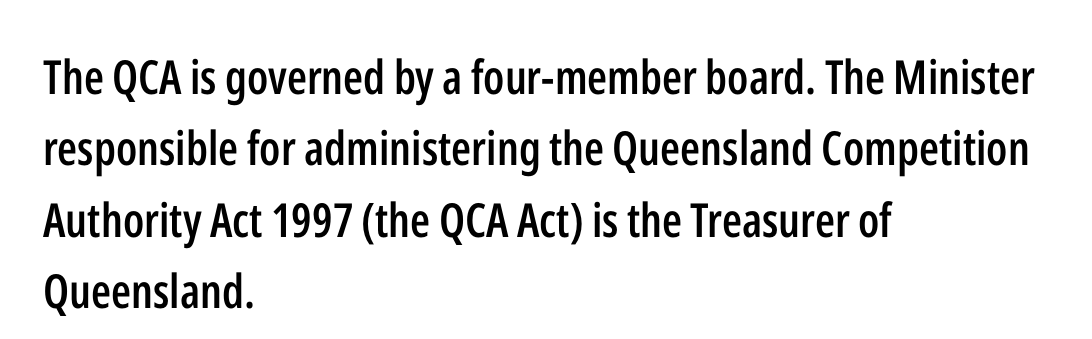
As a designer I'd log this as weight 600, semibold. The rendering anchors every line to the left-hand side. The gaps between neighbouring characters are ordinary and unremarkable. The passage shown is typed in a proportional face where columns would drift. A bare baseline throughout the passage. Students, observe: this is what conventionally led text looks like.
